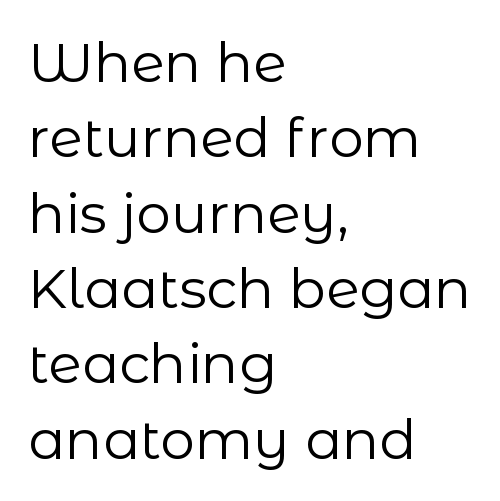
The string is rendered with underlining switched off. The characters display no serif detailing; their extremities are plain. Words appear dense and cohesive because spacing is normal. How would I describe the line gaps? Plain and ordinary.
